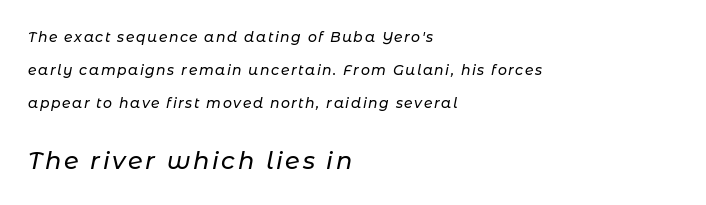
Q: Is the text italic (slanted)? A: Yes, it leans right by about 11 degrees.
Q: Is the text underlined? A: No.
Q: How is the paragraph aligned? A: Left-aligned.
Q: Is the spacing between lines tight, normal or loose? A: Loose.
Q: Which block of text is set in a larger size, the first (top) or the second (bottom)? A: The second (bottom) one.
